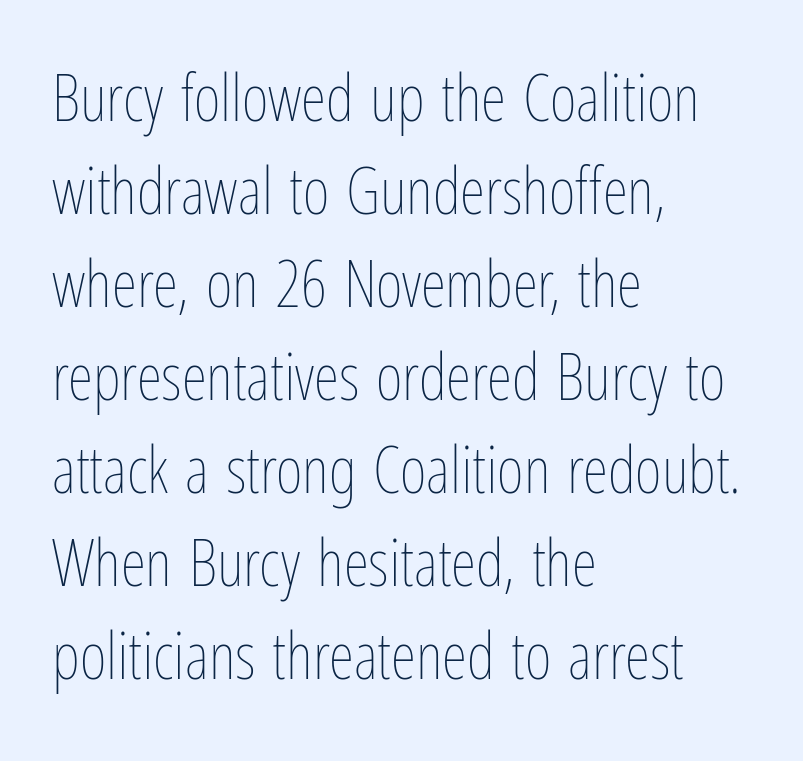
Q: Is the text bold? A: No.
Q: Is the text italic (slanted)? A: No, it is upright.
Q: Is the text underlined? A: No.
Q: How is the paragraph aligned? A: Left-aligned.
Q: Is the spacing between letters normal or unusually wide? A: Normal.
Q: Is the spacing between lines tight, normal or loose? A: Normal.
Q: Width (condensed, normal, or wide)? A: Condensed.
Q: Stroke contrast? A: Low.
Q: x-height? A: Medium.
Q: Monospaced? A: No.
